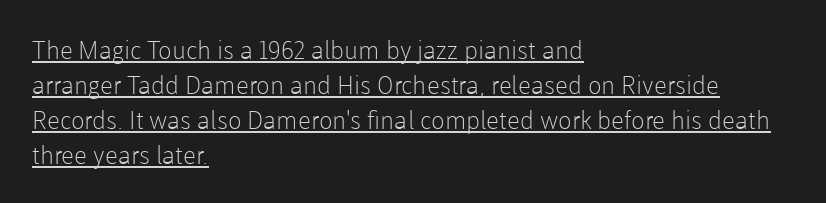
The image shows 25 px text type, upright; set left-aligned, normal line spacing (1.4x), normal letter spacing, underlined.
